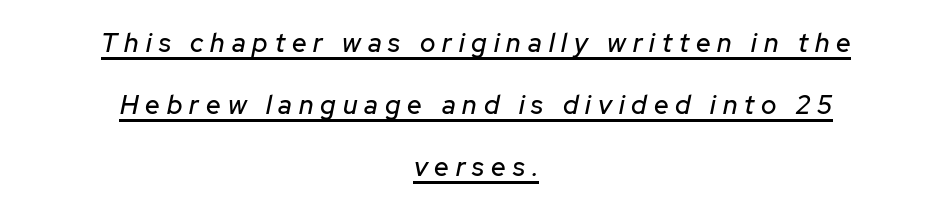
Emphasis is given by a line drawn under the lettering. Reading down the column, the eye jumps a long way to each next line. The horizontal fit of the characters is loose and conspicuously gappy. An italicized treatment has been applied to the whole sample. In CSS terms this would be text-align: center.
